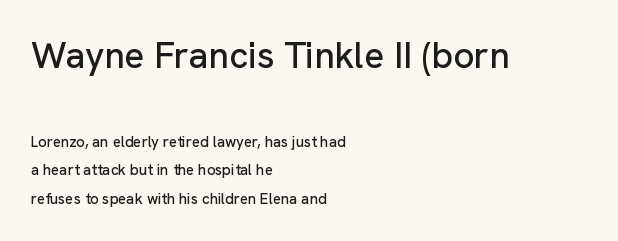
{"serif": "no", "italic": "no", "width": "normal", "stroke_contrast": "low", "x_height": "medium", "monospaced": "no", "underline": "no", "align": "left", "line_spacing": "loose", "line_spacing_ratio": 1.92, "letter_spacing": "normal", "letter_spacing_em": 0.0, "larger_block": "first", "size_ratio": 2.47, "glyph_px": 37}
